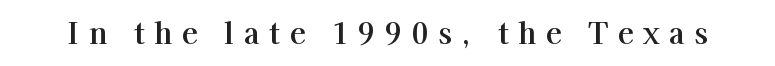
Q: Is the text italic (slanted)? A: No, it is upright.
Q: Is the typeface a serif or a sans-serif typeface? A: Serif.
Q: Is the text underlined? A: No.
Q: Is the spacing between letters normal or unusually wide? A: Unusually wide.
Q: Width (condensed, normal, or wide)? A: Normal.
Q: Stroke contrast? A: High.
Q: x-height? A: Medium.
Q: Monospaced? A: No.
